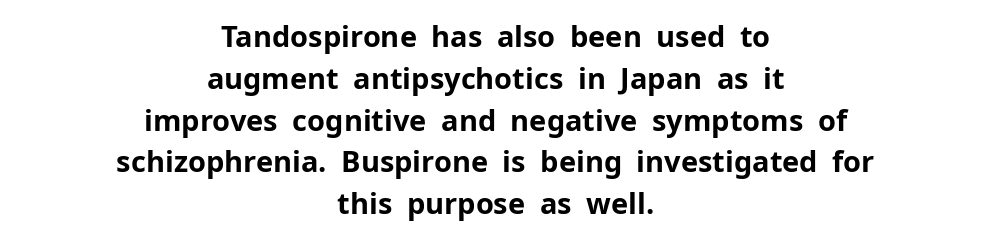
The image shows 29 px bold sans-serif type, upright; set centered, normal line spacing (1.44x), normal letter spacing, not underlined; low stroke contrast and a medium x-height.
